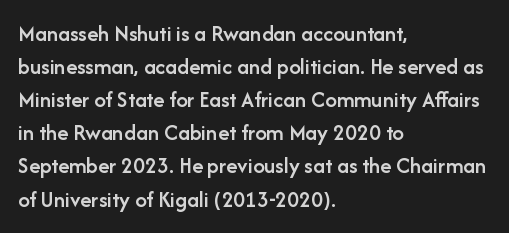
The image shows 23 px text type, upright; set left-aligned, normal line spacing (1.44x), normal letter spacing, not underlined.
